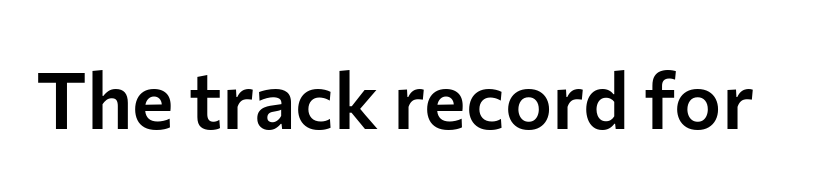
{"serif": "no", "italic": "no", "width": "normal", "stroke_contrast": "low", "x_height": "medium", "monospaced": "no", "underline": "no", "letter_spacing": "normal", "letter_spacing_em": 0.0, "glyph_px": 79}
